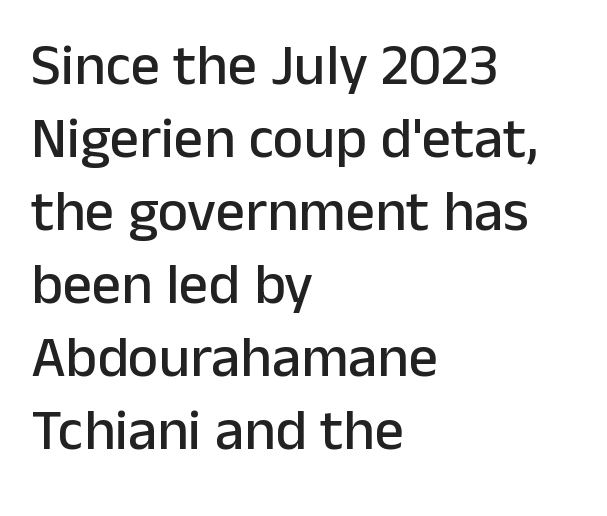
The glyphs are unaccompanied by any horizontal stroke below them. The rendering uses natural spacing where letterforms have individual widths. In terms of letterform style, serifs are entirely absent. Tall strokes in this sample are plumb rather than angled. You could call the tracking neutral — neither tight nor loose. Compared with typical paragraphs, the rows here are spaced about the same.
